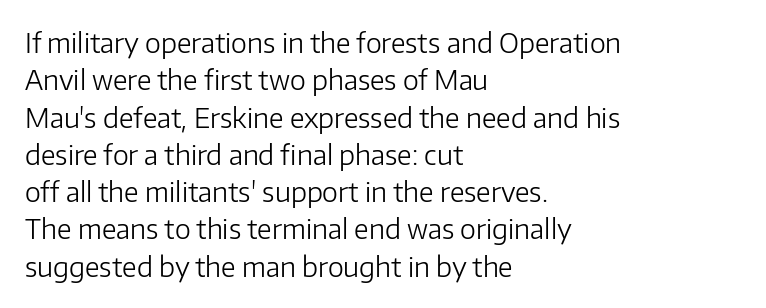
Q: Is the text bold? A: No.
Q: Is the text italic (slanted)? A: No, it is upright.
Q: Is the text underlined? A: No.
Q: How is the paragraph aligned? A: Left-aligned.
Q: Is the spacing between letters normal or unusually wide? A: Normal.
Q: Is the spacing between lines tight, normal or loose? A: Normal.
